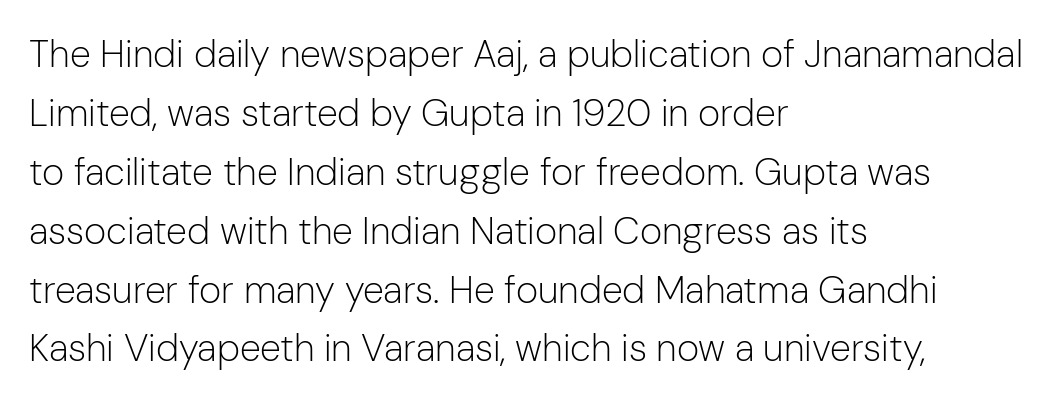
If you drew a ruler down the left edge, every line would touch it. The letters advance in unequal steps, a hallmark of proportional type. Observe the ordinary spacing: letters are neighbours, not strangers. In terms of posture, this sample is upright. Quick note: underline off.
